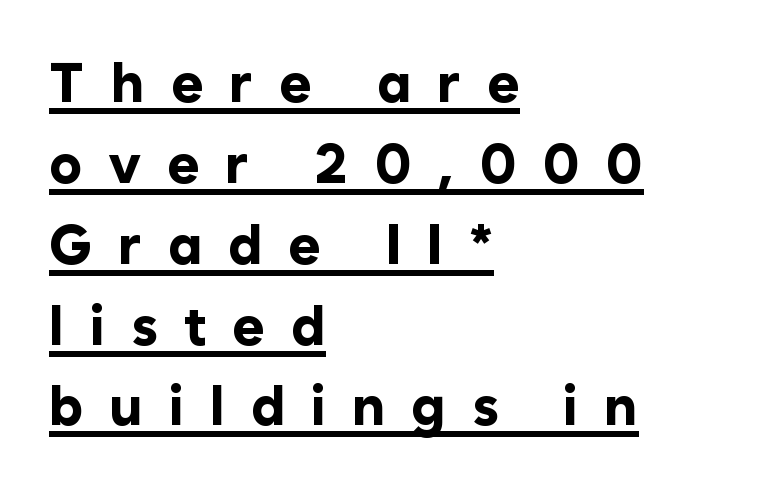
Q: Is the text bold? A: Yes.
Q: Is the text italic (slanted)? A: No, it is upright.
Q: Is the typeface a serif or a sans-serif typeface? A: Sans-serif.
Q: Is the text underlined? A: Yes.
Q: How is the paragraph aligned? A: Left-aligned.
Q: Is the spacing between letters normal or unusually wide? A: Unusually wide.
Q: Is the spacing between lines tight, normal or loose? A: Normal.
Q: Width (condensed, normal, or wide)? A: Normal.
Q: Stroke contrast? A: Low.
Q: x-height? A: Medium.
Q: Monospaced? A: No.
